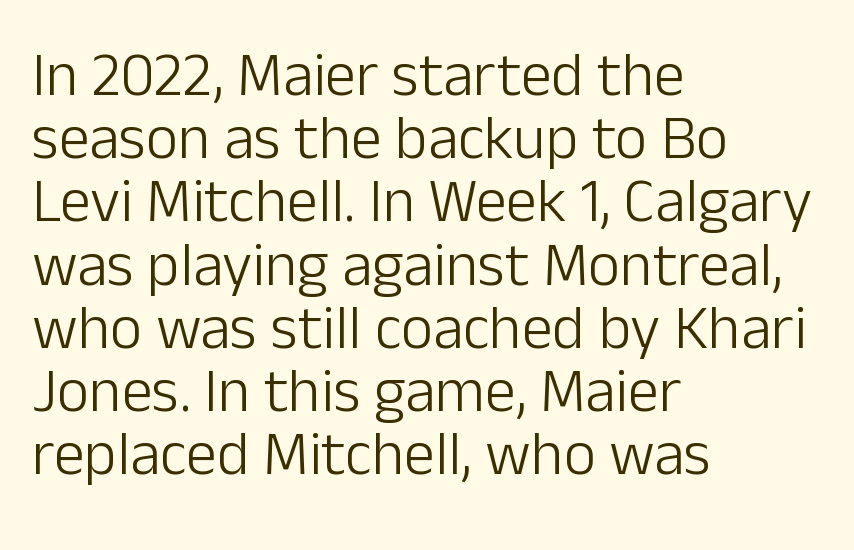
{"serif": "no", "italic": "no", "bold": "no", "weight": "light", "width": "normal", "stroke_contrast": "low", "x_height": "medium", "monospaced": "no", "underline": "no", "align": "left", "line_spacing": "tight", "line_spacing_ratio": 1.02, "letter_spacing": "normal", "letter_spacing_em": 0.0, "glyph_px": 62}
